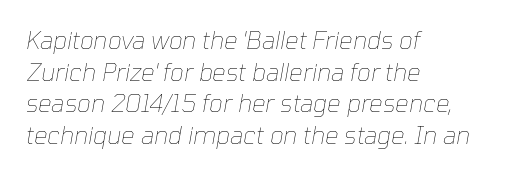
The image shows 24 px text type, italic (leaning right); set left-aligned, normal line spacing (1.32x), normal letter spacing, not underlined.
